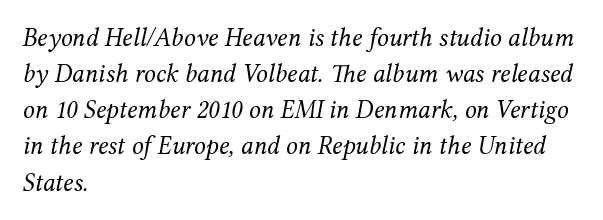
What's the leading like? Ordinary, nothing unusual. The paragraph has a hard left edge and a soft right edge. The glyphs look as if they've been sheared to an angle. The space beneath each line is pristine and unruled. Tracking value appears to be zero — textbook default spacing. Each stroke keeps to a modest, everyday thickness or less.
